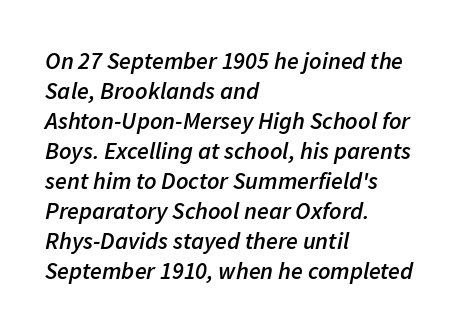
The strokes are fattened partway — semibold, not bold. This sample is left-justified, so line endings fall wherever the words run out. In terms of letterspacing, this is plain default setting. This sample keeps an unexceptional amount of space between lines. Designer's note — italics engaged. Anything drawn beneath the words? Only blank space.
